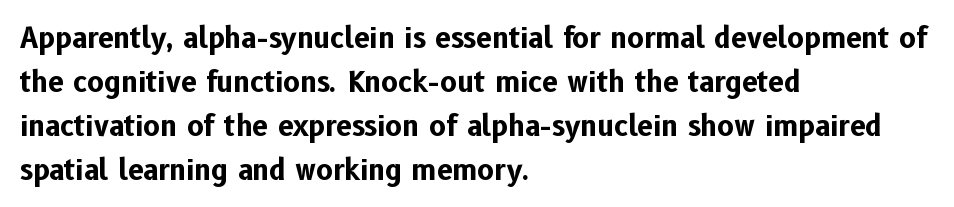
The image shows 28 px bold sans-serif type, upright; set left-aligned, normal line spacing (1.57x), normal letter spacing, not underlined; low stroke contrast and a medium x-height.
